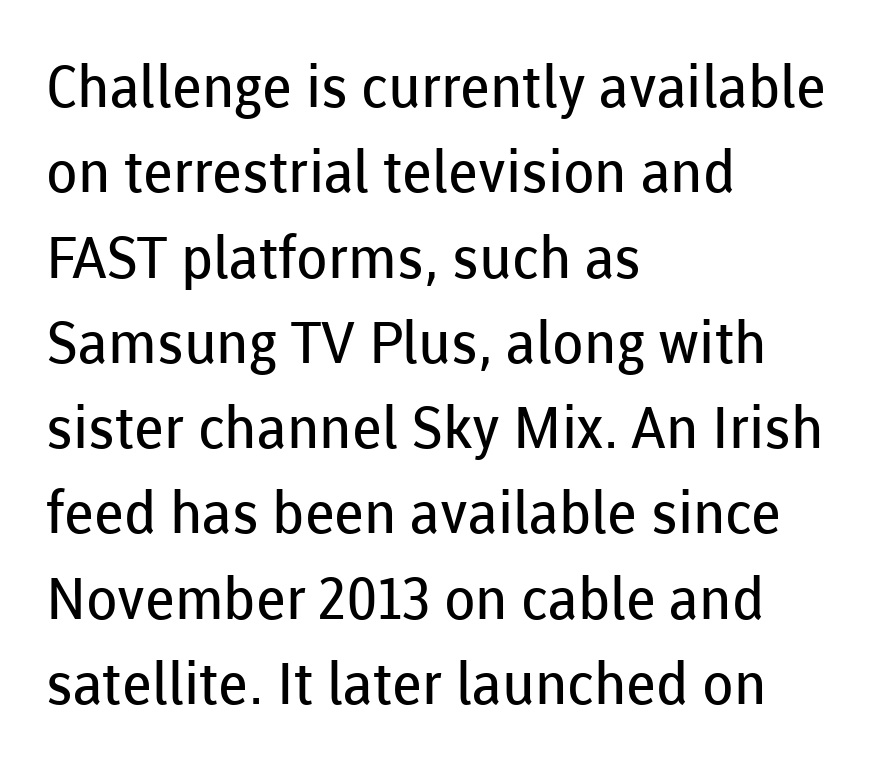
In terms of letterspacing, this is plain default setting. These lines are rendered in a variable-pitch font. The line-height multiplier appears to be the usual default. A sans-serif font was chosen for this passage.
